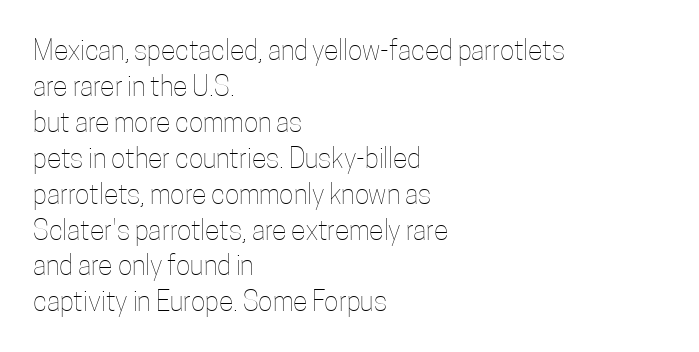
A clean baseline with only descenders dipping below it. The letters stand upright; this is a roman face. The letterforms sit shoulder to shoulder at normal distance. The compositor pushed each line to the left boundary.
